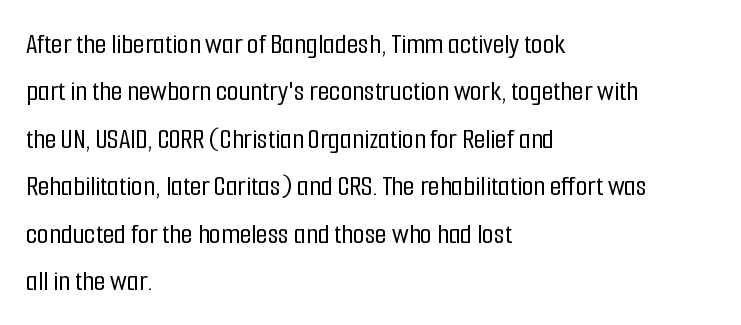
The image shows 30 px condensed sans-serif type, upright; set left-aligned, normal line spacing (1.58x), normal letter spacing, not underlined; low stroke contrast and a medium x-height.
